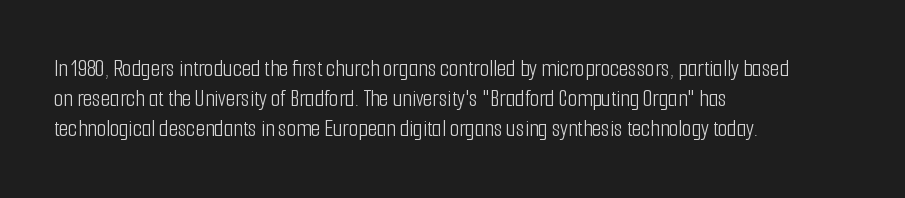
Q: Is the text bold? A: No.
Q: Is the text italic (slanted)? A: No, it is upright.
Q: Is the text underlined? A: No.
Q: How is the paragraph aligned? A: Left-aligned.
Q: Is the spacing between letters normal or unusually wide? A: Normal.
